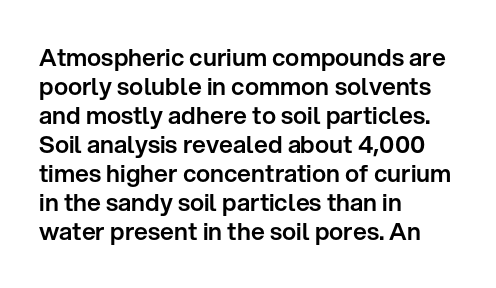
Q: Is the text italic (slanted)? A: No, it is upright.
Q: Is the text underlined? A: No.
Q: How is the paragraph aligned? A: Left-aligned.
Q: Is the spacing between letters normal or unusually wide? A: Normal.
